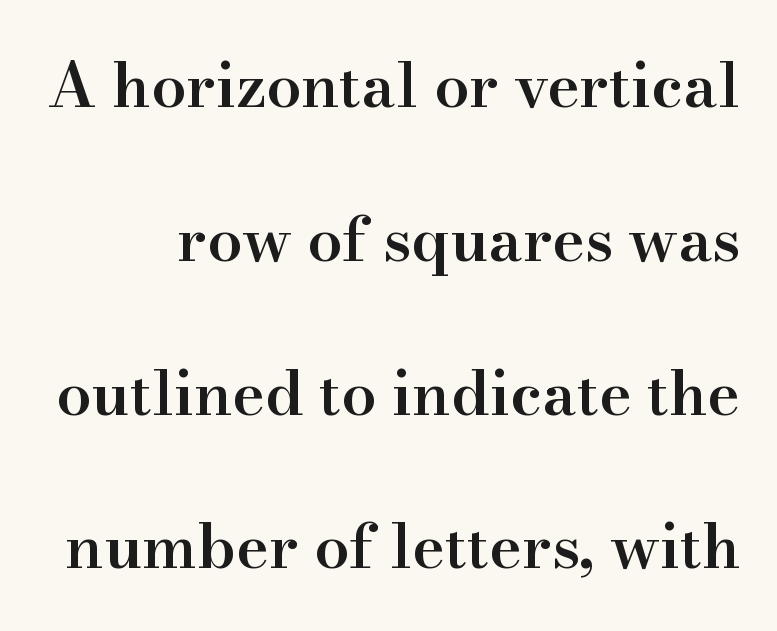
The passage shown is typed in a proportional face where columns would drift. This rendering features lettering with no underline. Regarding leading, the lines here are spaced well apart. The strokes are fattened partway — semibold, not bold. Font category for this specimen: serif. In terms of letterspacing, this is plain default setting.
